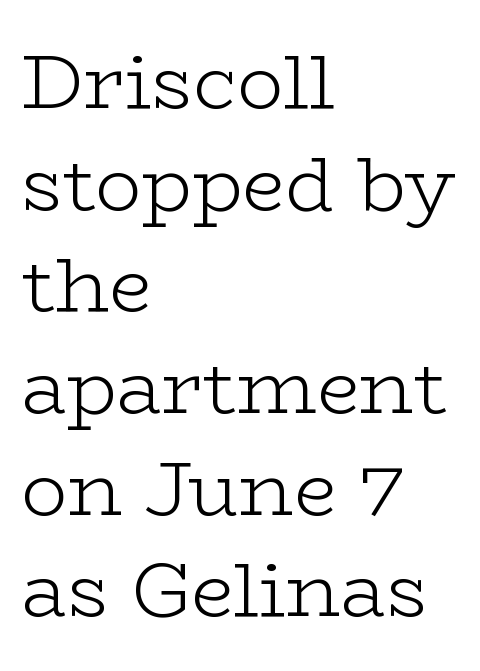
{"serif": "yes", "italic": "no", "bold": "no", "weight": "light", "width": "wide", "stroke_contrast": "low", "x_height": "medium", "monospaced": "no", "underline": "no", "align": "left", "line_spacing": "normal", "line_spacing_ratio": 1.32, "letter_spacing": "normal", "letter_spacing_em": 0.0, "glyph_px": 77}
